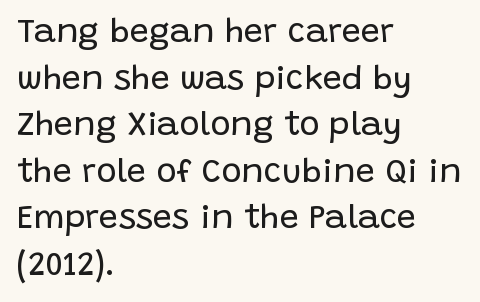
The typesetter chose a ragged-right arrangement here. Observe the absence of serifs on each vertical stroke in this sample. The gaps between neighbouring characters are ordinary and unremarkable. Character widths vary here, with narrow letters taking less room than wide ones.
